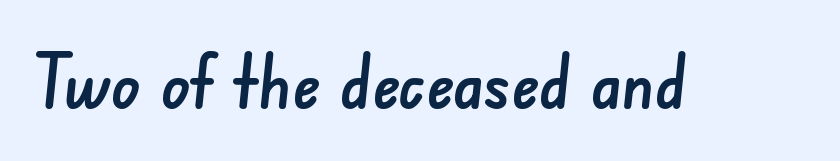
Q: Is the typeface a serif or a sans-serif typeface? A: Sans-serif.
Q: Is the text underlined? A: No.
Q: Is the spacing between letters normal or unusually wide? A: Normal.
Q: Width (condensed, normal, or wide)? A: Normal.
Q: Stroke contrast? A: Low.
Q: x-height? A: Small.
Q: Monospaced? A: No.
